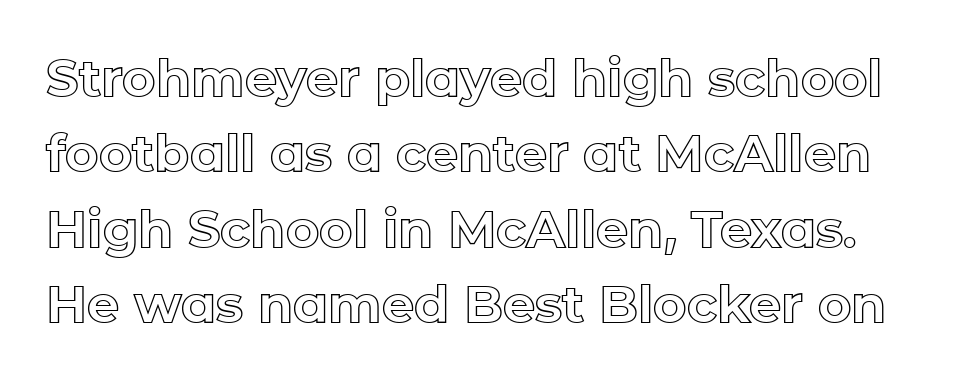
How would I describe the line gaps? Plain and ordinary. The specimen reads as upright at a glance. The rendering uses natural spacing where letterforms have individual widths. Has an underline been added? It has not. The type is set solid horizontally, with unmodified tracking.
